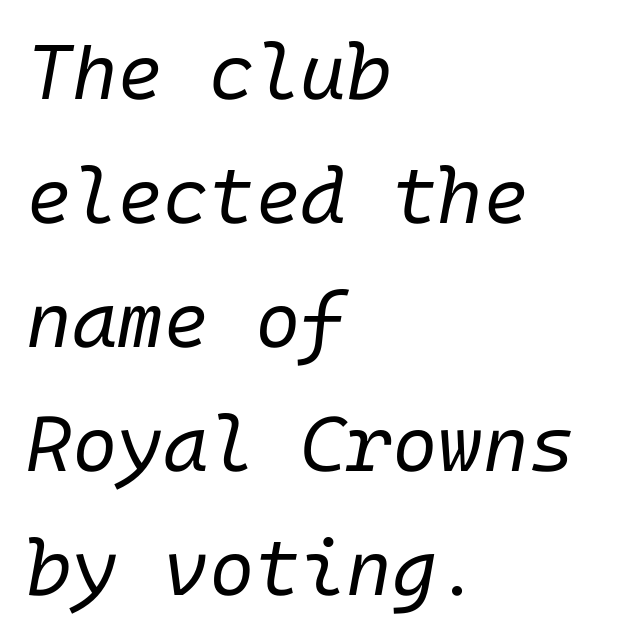
Leftover space on each line is placed entirely after the last word. The passage shown stacks its lines at a standard gap. The foot of each line stays bare and open. Is the type heavy? It reads as light-to-regular instead.
